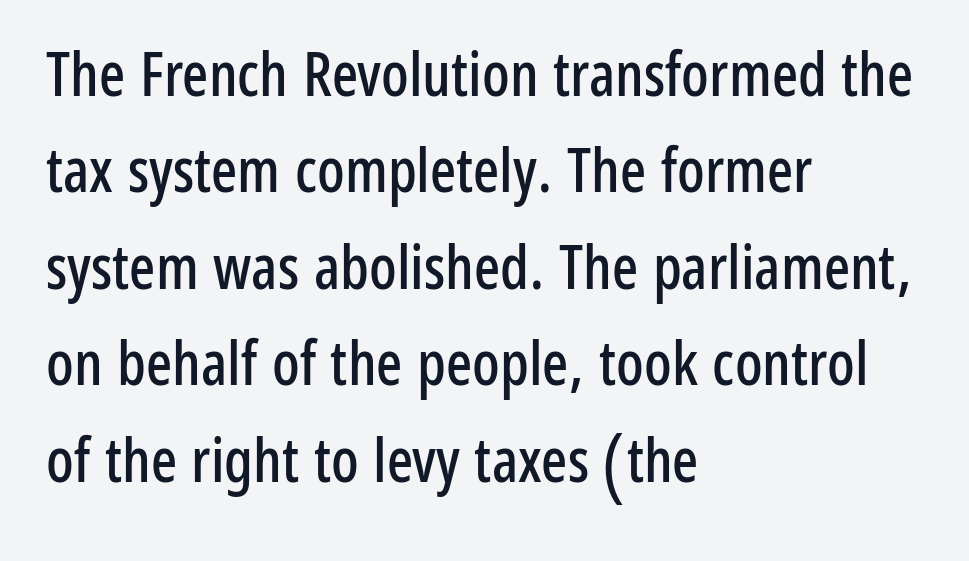
{"serif": "no", "italic": "no", "width": "condensed", "stroke_contrast": "low", "x_height": "medium", "monospaced": "no", "underline": "no", "align": "left", "line_spacing": "normal", "line_spacing_ratio": 1.58, "letter_spacing": "normal", "letter_spacing_em": 0.0, "glyph_px": 61}
